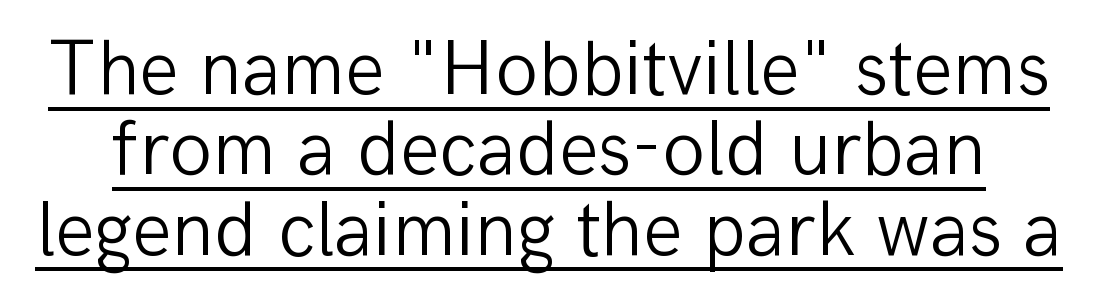
The image shows 78 px light sans-serif type, upright; set tight line spacing (1.03x), normal letter spacing, underlined; low stroke contrast and a medium x-height.
